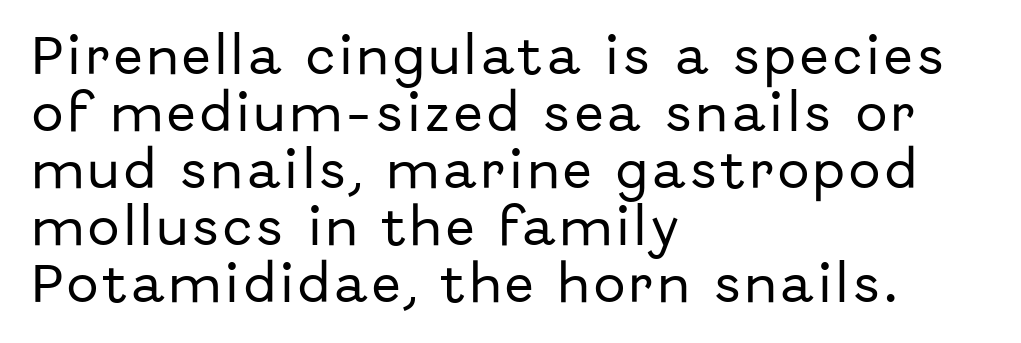
The image shows 42 px sans-serif type, upright; set left-aligned, normal line spacing (1.36x), not underlined; low stroke contrast and a medium x-height.
